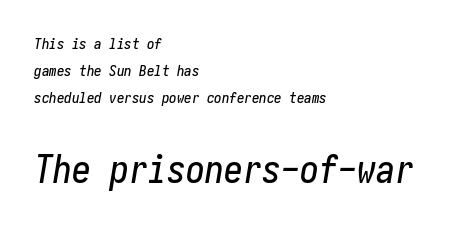
You get the small type first, then a jump to larger type. You could call the tracking neutral — neither tight nor loose. A clean baseline with only descenders dipping below it. Compared with a centered layout, this one pins lines to the left instead. Observe the lean: these are italic letterforms.
